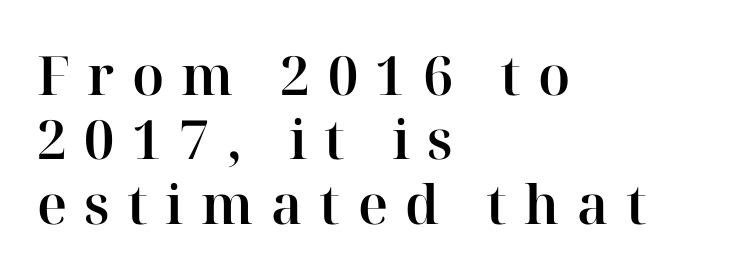
Q: Is the text italic (slanted)? A: No, it is upright.
Q: Is the typeface a serif or a sans-serif typeface? A: Serif.
Q: Is the text underlined? A: No.
Q: How is the paragraph aligned? A: Left-aligned.
Q: Is the spacing between letters normal or unusually wide? A: Unusually wide.
Q: Width (condensed, normal, or wide)? A: Normal.
Q: Stroke contrast? A: High.
Q: x-height? A: Medium.
Q: Monospaced? A: No.
